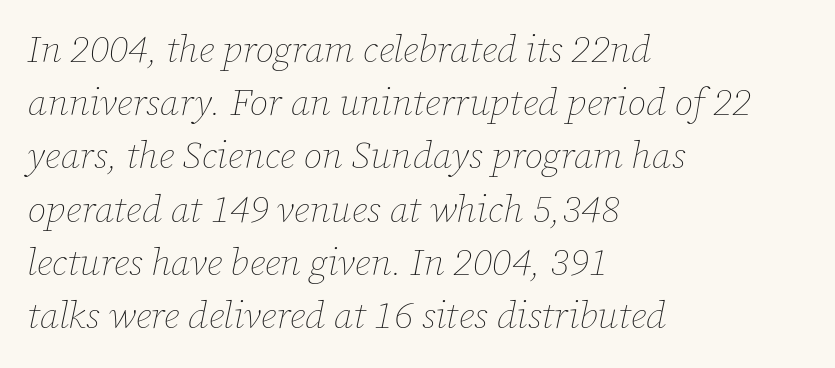
{"italic": "yes", "lean": "right", "slant_degrees": 12, "bold": "no", "weight": "thin", "width": "normal", "stroke_contrast": "low", "x_height": "medium", "monospaced": "no", "underline": "no", "align": "left", "line_spacing": "normal", "line_spacing_ratio": 1.4, "letter_spacing": "normal", "letter_spacing_em": 0.0, "glyph_px": 38}
